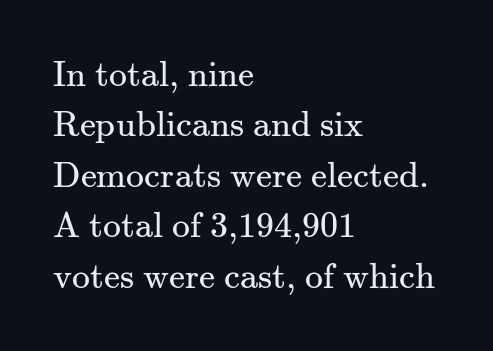
{"serif": "yes", "italic": "no", "bold": "no", "weight": "regular", "width": "normal", "stroke_contrast": "medium", "x_height": "small", "monospaced": "no", "underline": "no", "align": "left", "line_spacing": "normal", "line_spacing_ratio": 1.4, "letter_spacing": "normal", "letter_spacing_em": 0.0, "glyph_px": 36}
